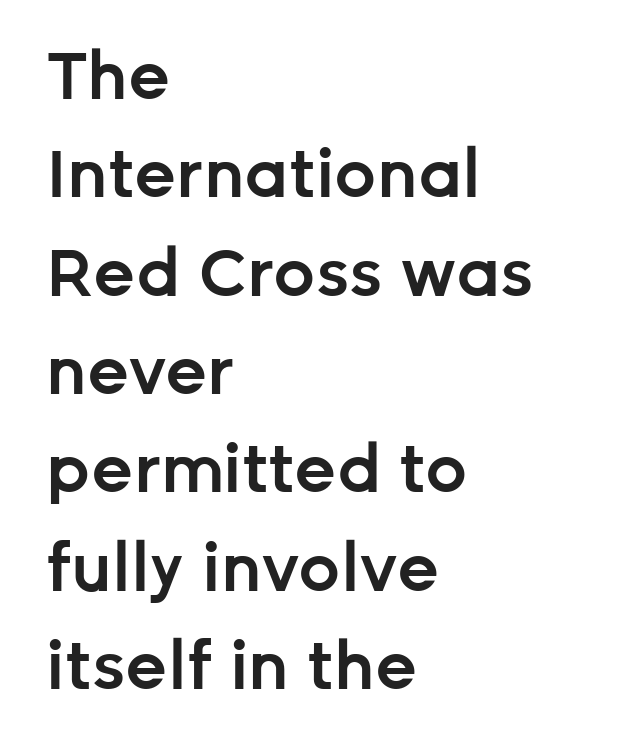
{"serif": "no", "italic": "no", "bold": "semi", "weight": "semibold", "width": "normal", "stroke_contrast": "low", "x_height": "medium", "monospaced": "no", "underline": "no", "align": "left", "line_spacing": "normal", "line_spacing_ratio": 1.49, "letter_spacing": "normal", "letter_spacing_em": 0.0, "glyph_px": 66}
